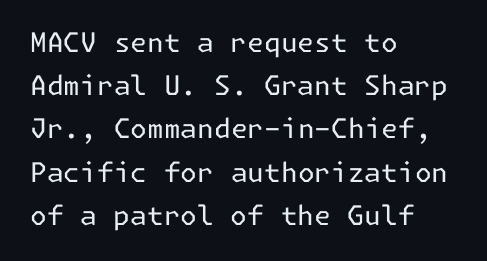
The image shows 27 px text type, upright; set left-aligned, normal line spacing (1.6x), normal letter spacing, not underlined.
